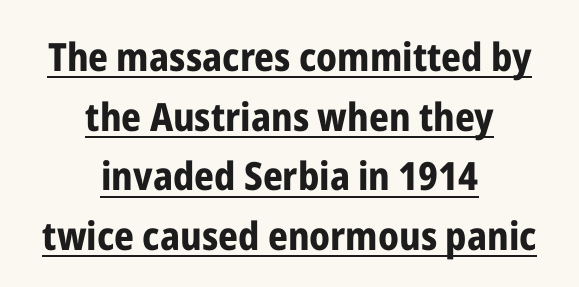
Weight check: bold — yes, fully. Rendered with straight, roman letterforms. The horizontal fit of the characters is conventional and even. Each new line begins a customary step beneath the previous one. Emphasis is given by a line drawn under the lettering. Typographically, this falls in the sans-serif category.
